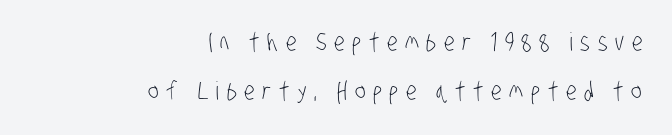
The image shows 25 px text type; set right-aligned, loose line spacing (1.98x), unusually wide letter spacing (+0.3 em), not underlined.
